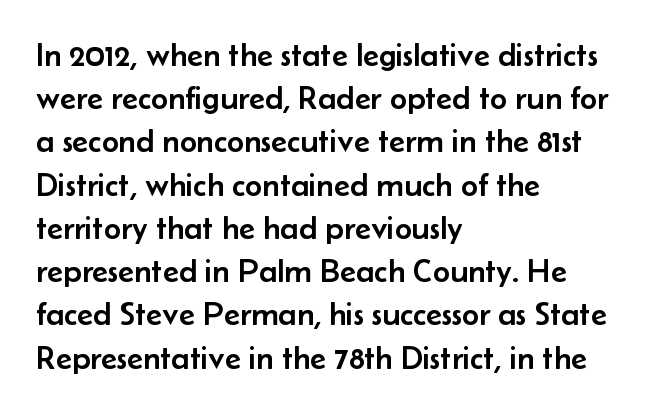
Q: Is the text italic (slanted)? A: No, it is upright.
Q: Is the typeface a serif or a sans-serif typeface? A: Sans-serif.
Q: Is the text underlined? A: No.
Q: How is the paragraph aligned? A: Left-aligned.
Q: Is the spacing between letters normal or unusually wide? A: Normal.
Q: Is the spacing between lines tight, normal or loose? A: Normal.
Q: Width (condensed, normal, or wide)? A: Normal.
Q: Stroke contrast? A: Low.
Q: x-height? A: Small.
Q: Monospaced? A: No.
